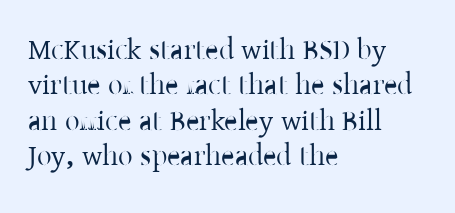
Q: Is the text italic (slanted)? A: No, it is upright.
Q: Is the typeface a serif or a sans-serif typeface? A: Serif.
Q: Is the text underlined? A: No.
Q: How is the paragraph aligned? A: Left-aligned.
Q: Is the spacing between letters normal or unusually wide? A: Normal.
Q: Width (condensed, normal, or wide)? A: Normal.
Q: Stroke contrast? A: Low.
Q: x-height? A: Medium.
Q: Monospaced? A: No.
